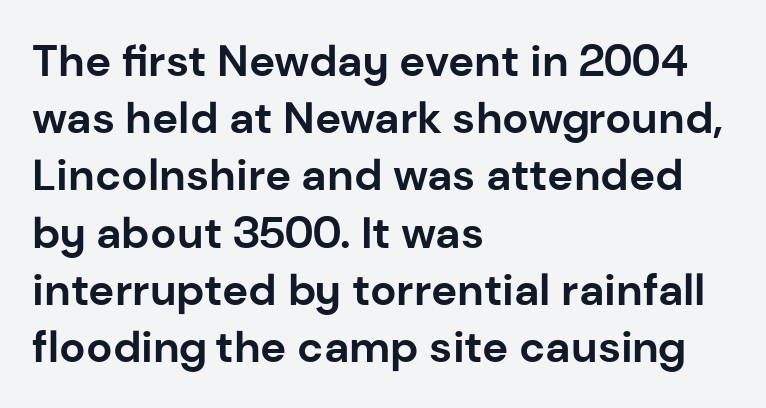
Q: Is the text bold? A: Yes.
Q: Is the text italic (slanted)? A: No, it is upright.
Q: Is the typeface a serif or a sans-serif typeface? A: Sans-serif.
Q: Is the text underlined? A: No.
Q: How is the paragraph aligned? A: Left-aligned.
Q: Is the spacing between letters normal or unusually wide? A: Normal.
Q: Is the spacing between lines tight, normal or loose? A: Normal.
Q: Width (condensed, normal, or wide)? A: Normal.
Q: Stroke contrast? A: Low.
Q: x-height? A: Medium.
Q: Monospaced? A: No.
